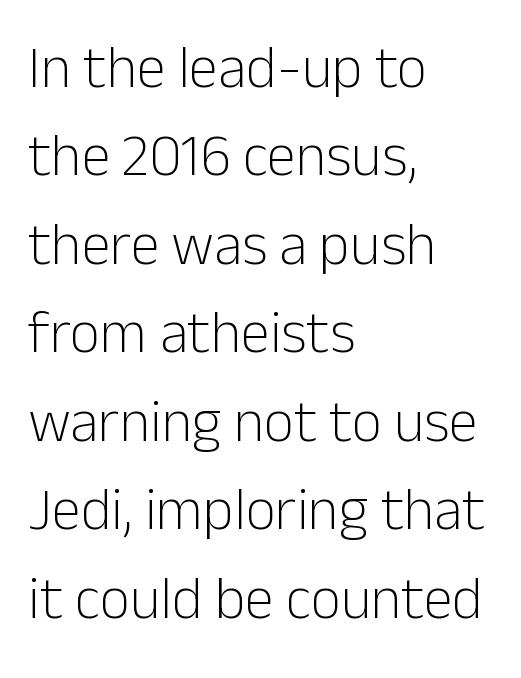
The image shows 59 px light sans-serif type, upright; set left-aligned, normal line spacing (1.5x), normal letter spacing, not underlined; low stroke contrast and a medium x-height.
